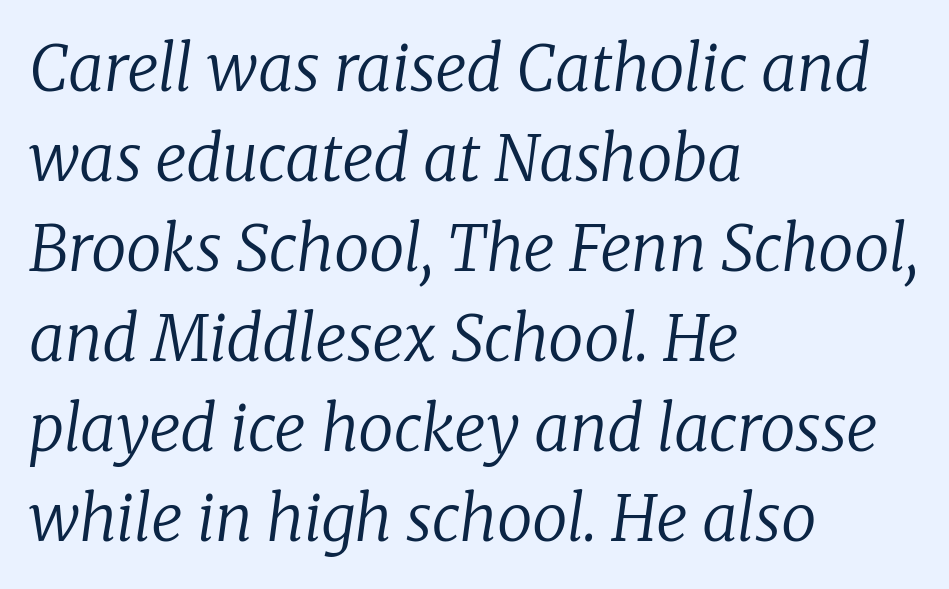
A typesetter would label this face a serif. Underlining? Definitely not there. Here the glyphs are tracked normally, forming tight word shapes. The lines in this sample share a left origin and differ only in where they stop. On a weight scale, this lands at 450 or below. The passage shown stacks its lines at a standard gap.
